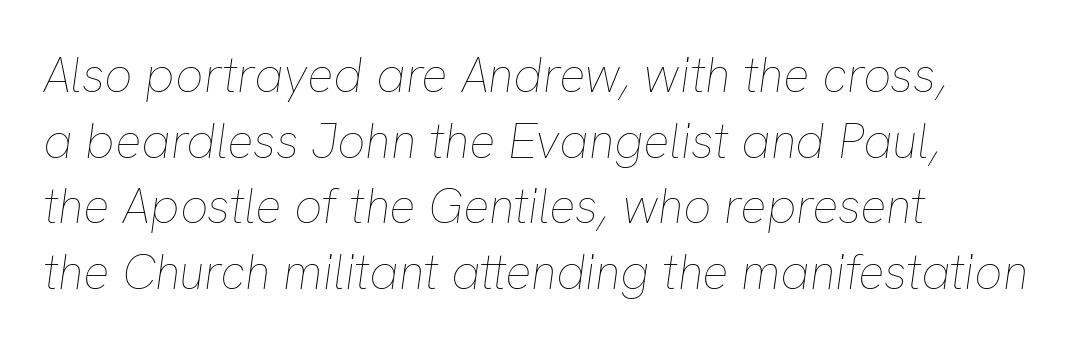
Q: Is the text bold? A: No.
Q: Is the text italic (slanted)? A: Yes, it leans right by about 8 degrees.
Q: Is the text underlined? A: No.
Q: How is the paragraph aligned? A: Left-aligned.
Q: Is the spacing between letters normal or unusually wide? A: Normal.
Q: Is the spacing between lines tight, normal or loose? A: Normal.
Q: Width (condensed, normal, or wide)? A: Normal.
Q: Stroke contrast? A: Low.
Q: x-height? A: Medium.
Q: Monospaced? A: No.
